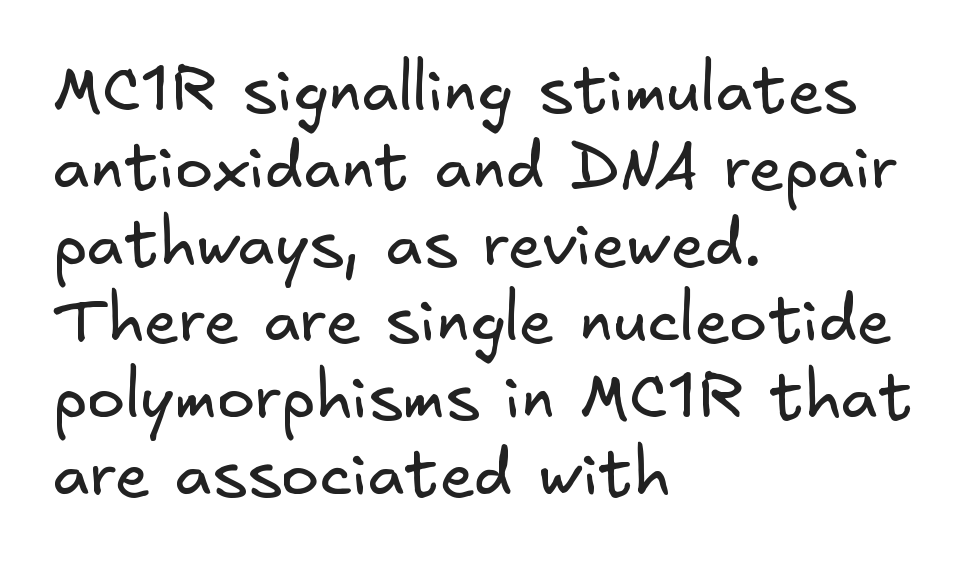
Check where the strokes stop: nothing finishes them off — pure sans. Tracking here is standard; glyphs follow each other at the usual distance. Horizontal alignment here is leftward, the default for most running prose. The typesetting does not lean heavy: it is not bold. Honestly, there is no underline to notice here at all.
